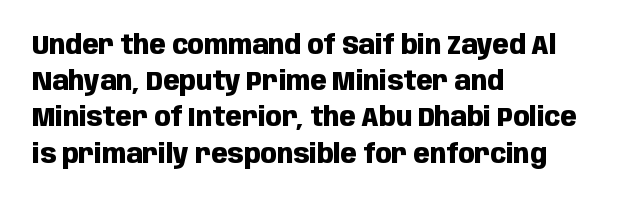
{"italic": "no", "bold": "yes", "underline": "no", "align": "left", "line_spacing": "normal", "line_spacing_ratio": 1.34, "letter_spacing": "normal", "letter_spacing_em": 0.0, "glyph_px": 27}
